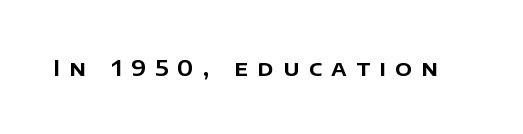
The image shows 22 px text type, upright; set unusually wide letter spacing (+0.42 em), not underlined.
